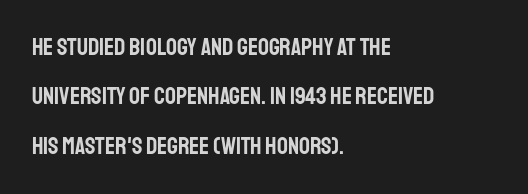
{"italic": "no", "underline": "no", "align": "left", "line_spacing": "loose", "line_spacing_ratio": 2.06, "letter_spacing": "normal", "letter_spacing_em": 0.0, "glyph_px": 24}
